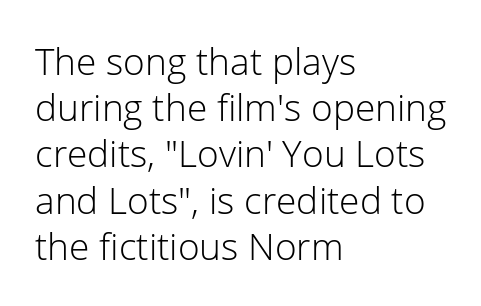
The image shows 37 px light sans-serif type, upright; set left-aligned, normal line spacing (1.25x), normal letter spacing, not underlined; low stroke contrast and a medium x-height.
